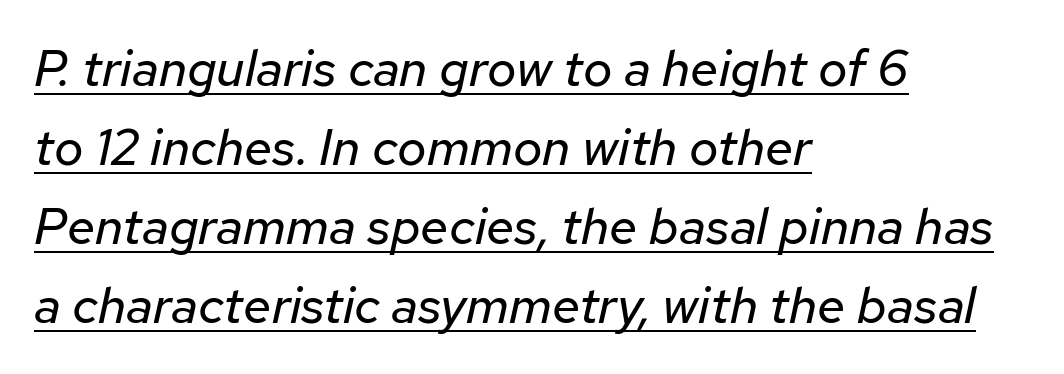
The image shows 51 px regular-weight type, italic (leaning right); set left-aligned, normal line spacing (1.55x), normal letter spacing, underlined; low stroke contrast and a medium x-height.
